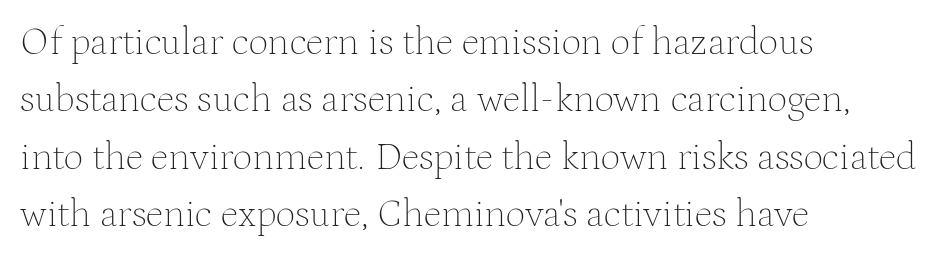
{"serif": "yes", "italic": "no", "bold": "no", "weight": "thin", "width": "normal", "stroke_contrast": "medium", "x_height": "medium", "monospaced": "no", "underline": "no", "align": "left", "line_spacing": "normal", "line_spacing_ratio": 1.47, "letter_spacing": "normal", "letter_spacing_em": 0.0, "glyph_px": 39}
